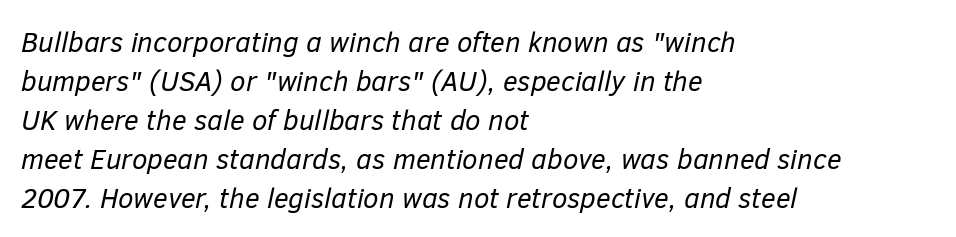
Posture: slanted. Reading down the column, the eye jumps a familiar distance to each next line. Tracking here is standard; glyphs follow each other at the usual distance. Is this a fixed-width face? No — the glyphs have proportional, varying widths. Underlining? Definitely not there.
